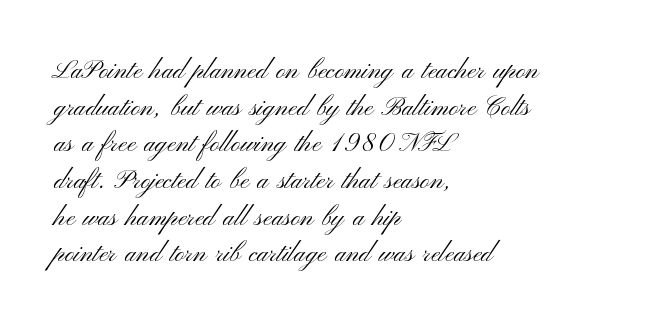
The image shows 26 px text type; set left-aligned, normal line spacing (1.41x), normal letter spacing, not underlined.
